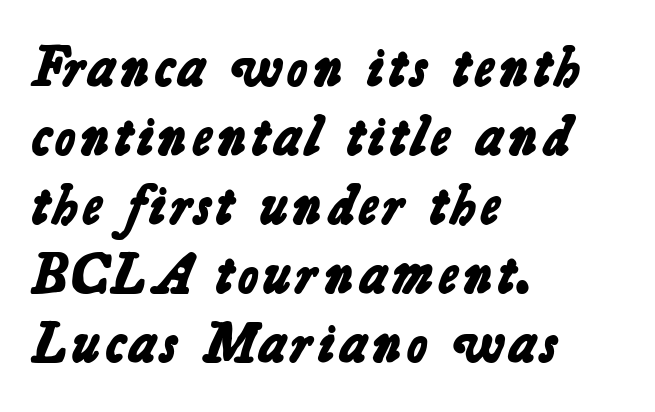
Q: Is the text bold? A: Yes.
Q: Is the typeface a serif or a sans-serif typeface? A: Sans-serif.
Q: Is the text underlined? A: No.
Q: How is the paragraph aligned? A: Left-aligned.
Q: Is the spacing between letters normal or unusually wide? A: Normal.
Q: Width (condensed, normal, or wide)? A: Normal.
Q: Stroke contrast? A: Low.
Q: x-height? A: Medium.
Q: Monospaced? A: No.
